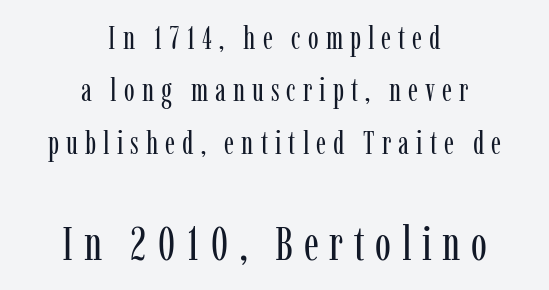
{"serif": "yes", "italic": "no", "bold": "no", "weight": "regular", "width": "condensed", "stroke_contrast": "low", "x_height": "medium", "monospaced": "no", "underline": "no", "align": "center", "line_spacing": "normal", "line_spacing_ratio": 1.64, "letter_spacing": "wide", "letter_spacing_em": 0.22, "larger_block": "second", "size_ratio": 1.5, "glyph_px": 48}
